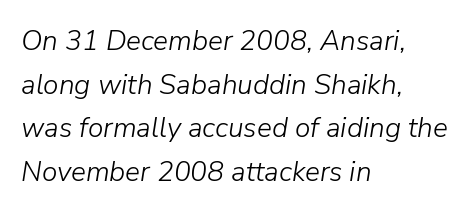
If you drew a line through each stem, it would be angled. Horizontally, the lines are justified to the leading edge only. A quiet, ordinary-to-light weight characterises the typeface. The face used here is proportionally spaced, like ordinary book or web type. This block has exactly the height ordinary leading produces.
